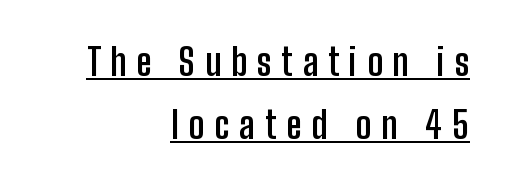
{"serif": "no", "italic": "no", "bold": "yes", "weight": "semibold", "width": "condensed", "stroke_contrast": "low", "x_height": "medium", "monospaced": "no", "underline": "yes", "align": "right", "line_spacing": "normal", "line_spacing_ratio": 1.67, "letter_spacing": "wide", "letter_spacing_em": 0.26, "glyph_px": 38}
